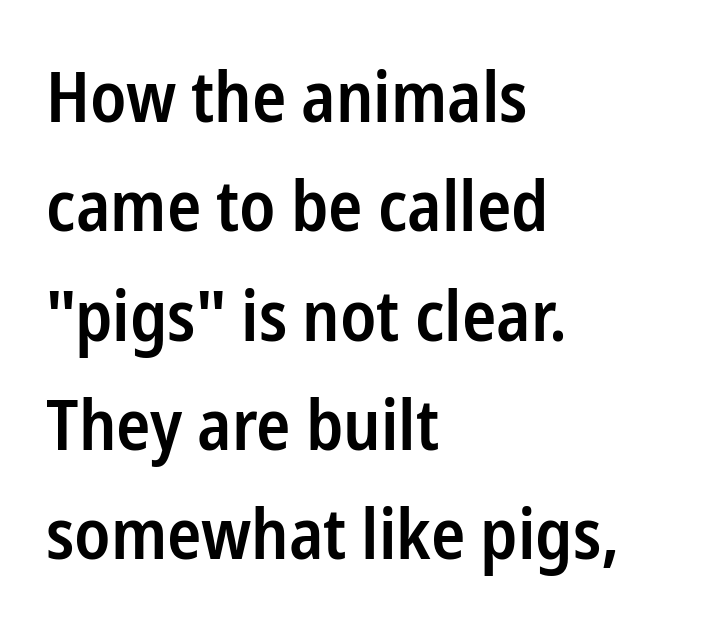
Nobody touched the tracking dial on this one. Leading matches the norm, producing a regular column. Proportional: the letters do not fall into vertical columns. Typeset ragged right — the left edge is the straight one.
